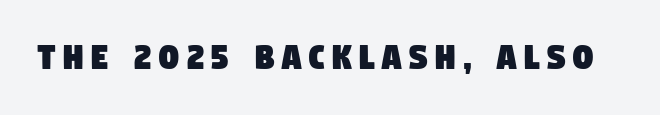
Q: Is the typeface a serif or a sans-serif typeface? A: Sans-serif.
Q: Is the text underlined? A: No.
Q: Width (condensed, normal, or wide)? A: Condensed.
Q: Stroke contrast? A: Low.
Q: x-height? A: Large.
Q: Monospaced? A: No.
